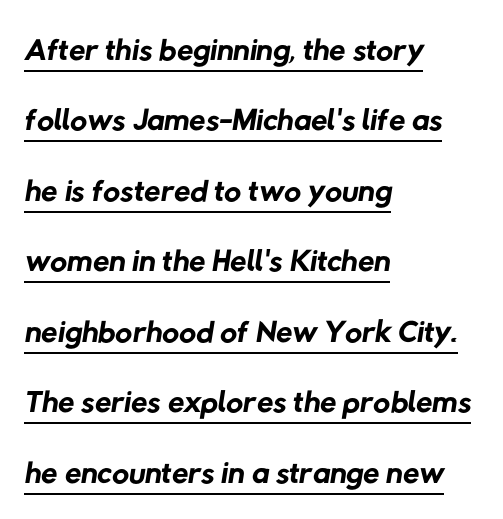
There is no visible air inserted between adjacent glyphs. You could not count columns in this text — the font is proportionally spaced. Vertically, the passage feels balanced, rows spaced as you'd expect. Like a heading marked for emphasis, these lines bear an underscore. The text was rendered using a sans face with plain stroke endings.
